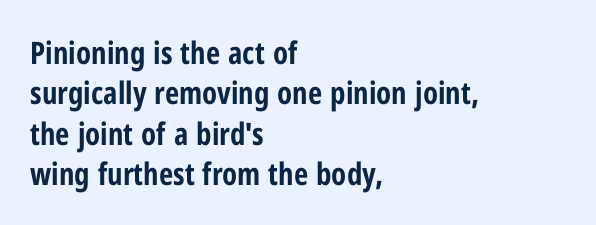
The gap between lines stays unmarked. A typesetter would mark this as roman, not italic. Thick stems and heavy bowls — unmistakably bold. Looks like regular typesetting: each glyph gets only the width it needs.
